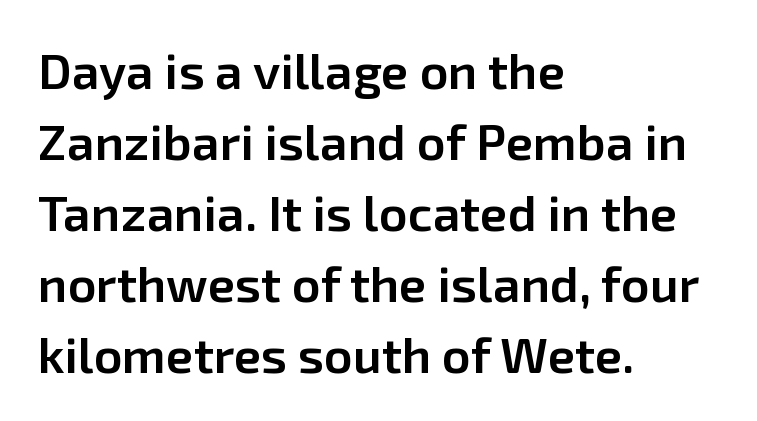
Q: Is the text bold? A: Semi-bold.
Q: Is the text italic (slanted)? A: No, it is upright.
Q: Is the typeface a serif or a sans-serif typeface? A: Sans-serif.
Q: Is the text underlined? A: No.
Q: How is the paragraph aligned? A: Left-aligned.
Q: Is the spacing between letters normal or unusually wide? A: Normal.
Q: Is the spacing between lines tight, normal or loose? A: Normal.
Q: Width (condensed, normal, or wide)? A: Normal.
Q: Stroke contrast? A: Low.
Q: x-height? A: Medium.
Q: Monospaced? A: No.
